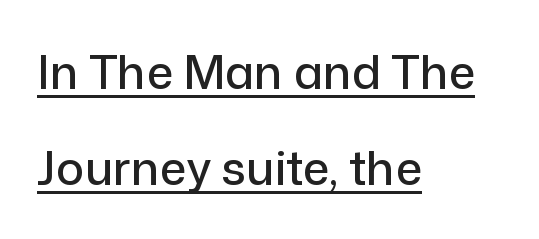
{"serif": "no", "italic": "no", "width": "normal", "stroke_contrast": "low", "x_height": "medium", "monospaced": "no", "underline": "yes", "align": "left", "line_spacing": "loose", "line_spacing_ratio": 2.05, "letter_spacing": "normal", "letter_spacing_em": 0.0, "glyph_px": 47}
